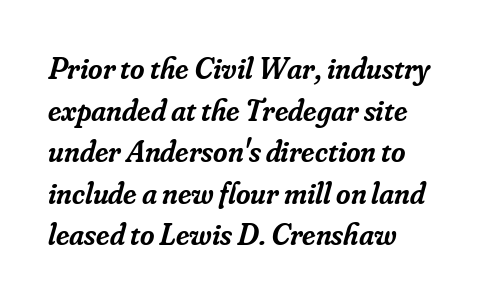
The image shows 31 px semibold serif type, italic (leaning right); set normal line spacing (1.34x), normal letter spacing, not underlined; low stroke contrast and a small x-height.
